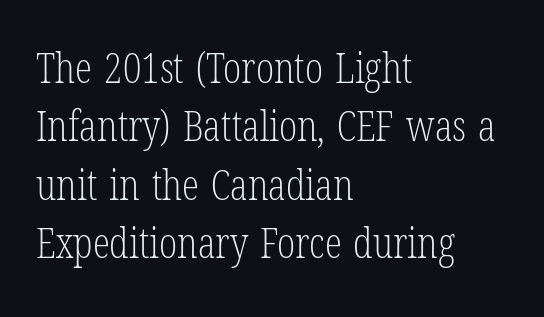
Q: Is the text bold? A: No.
Q: Is the text italic (slanted)? A: No, it is upright.
Q: Is the typeface a serif or a sans-serif typeface? A: Serif.
Q: Is the text underlined? A: No.
Q: How is the paragraph aligned? A: Left-aligned.
Q: Is the spacing between letters normal or unusually wide? A: Normal.
Q: Is the spacing between lines tight, normal or loose? A: Normal.
Q: Width (condensed, normal, or wide)? A: Condensed.
Q: Stroke contrast? A: Low.
Q: x-height? A: Medium.
Q: Monospaced? A: No.
